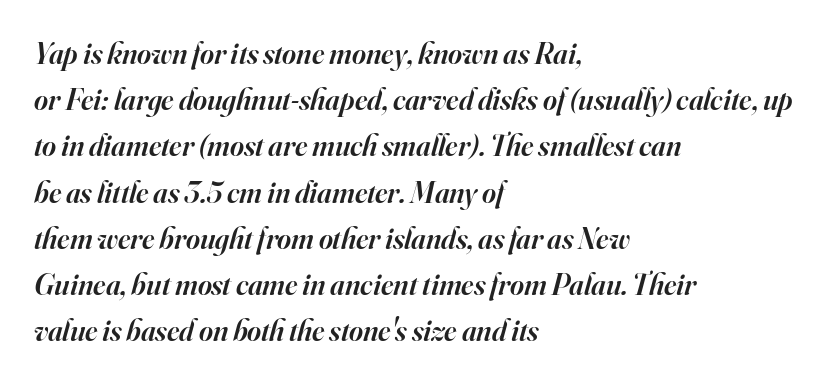
The image shows 30 px semibold serif type, italic (leaning right); set left-aligned, normal line spacing (1.54x), normal letter spacing, not underlined; high stroke contrast and a small x-height.
